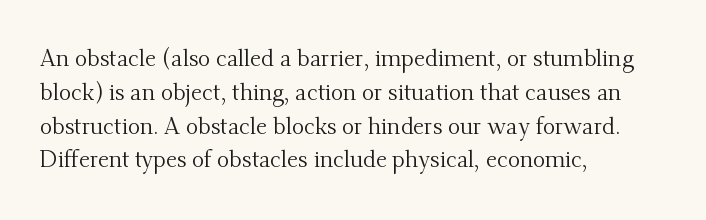
Just letters on the line, the space beneath them empty. Evenly set lines give the paragraph a standard silhouette. Heft: none added — not bold. Notice how the passage keeps a crisp vertical edge on the left only. No extra tracking has been applied to these lines. A roman cut, with each character standing at attention.
